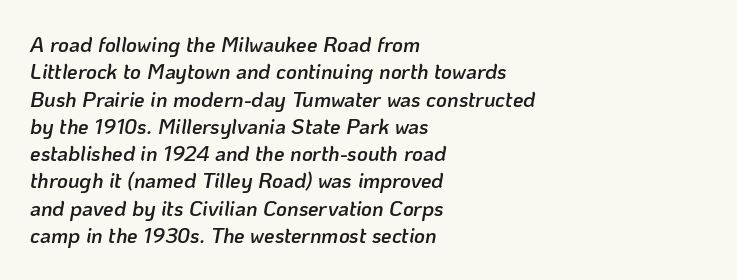
The image shows 21 px text type, italic (leaning right); set left-aligned, normal line spacing (1.3x), normal letter spacing, not underlined.
